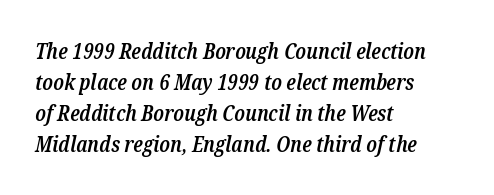
The image shows 22 px text type, italic (leaning right); set left-aligned, normal line spacing (1.41x), normal letter spacing, not underlined.
